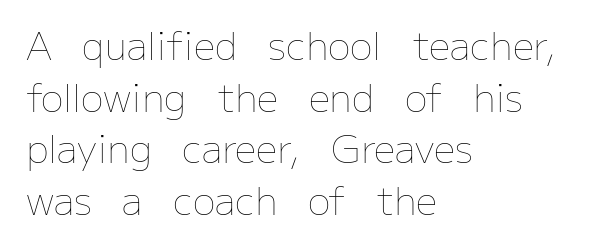
What stands out about the letter spacing? Nothing — it is the standard amount. Spacing verdict: proportional, widths tailored to each character. Posture: upright roman. The passage shown is not underscored anywhere.
